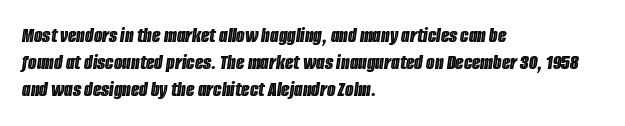
Posture: slanted. This sample is left-justified, so line endings fall wherever the words run out. Letter spacing: default. Check under the words: just untouched page.
